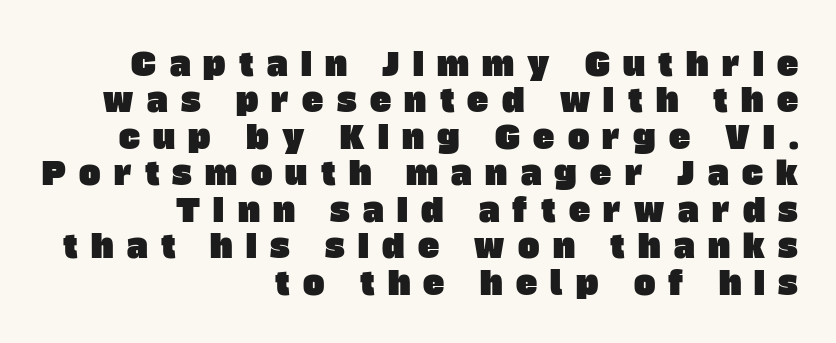
Q: Is the typeface a serif or a sans-serif typeface? A: Sans-serif.
Q: Is the text underlined? A: No.
Q: How is the paragraph aligned? A: Right-aligned.
Q: Is the spacing between letters normal or unusually wide? A: Unusually wide.
Q: Is the spacing between lines tight, normal or loose? A: Tight.
Q: Width (condensed, normal, or wide)? A: Normal.
Q: Stroke contrast? A: Low.
Q: x-height? A: Large.
Q: Monospaced? A: No.
